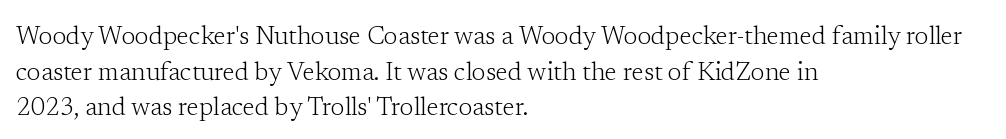
{"italic": "no", "bold": "no", "underline": "no", "align": "left", "line_spacing": "normal", "line_spacing_ratio": 1.43, "letter_spacing": "normal", "letter_spacing_em": 0.0, "glyph_px": 25}
